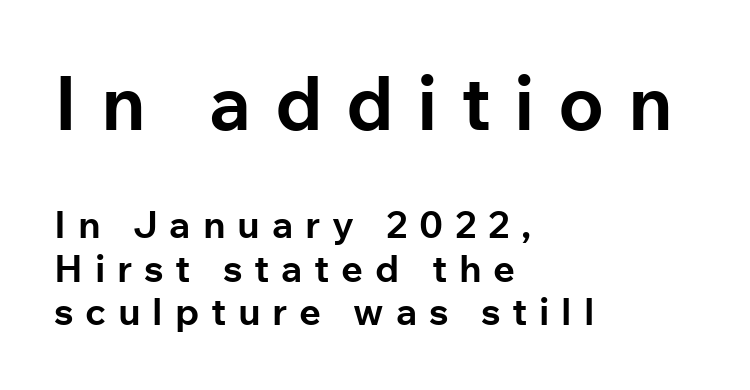
Students, observe: this is what under-led, compact text looks like. A typesetter would call this heavily tracked-out type. The font is running at its bold setting. The paragraph shown leans on its left margin.
